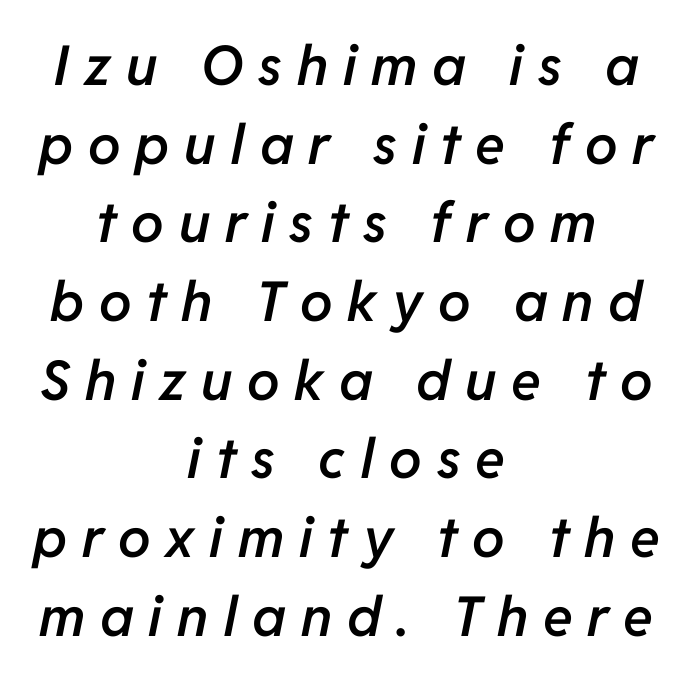
Q: Is the text bold? A: Semi-bold.
Q: Is the text italic (slanted)? A: Yes, it leans right by about 11 degrees.
Q: Is the text underlined? A: No.
Q: How is the paragraph aligned? A: Centered.
Q: Is the spacing between letters normal or unusually wide? A: Unusually wide.
Q: Is the spacing between lines tight, normal or loose? A: Normal.
Q: Width (condensed, normal, or wide)? A: Normal.
Q: Stroke contrast? A: Low.
Q: x-height? A: Medium.
Q: Monospaced? A: No.
